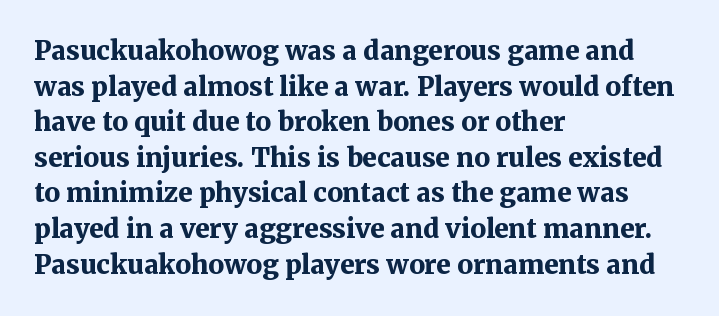
The image shows 26 px bold type, upright; set left-aligned, normal line spacing (1.37x), normal letter spacing, not underlined.
